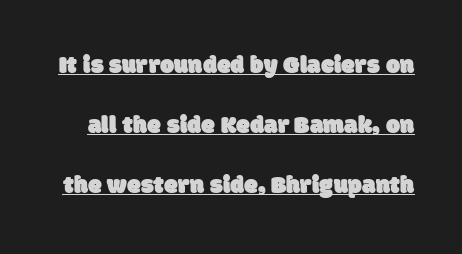
Q: Is the text underlined? A: Yes.
Q: Is the spacing between letters normal or unusually wide? A: Normal.
Q: Is the spacing between lines tight, normal or loose? A: Loose.
